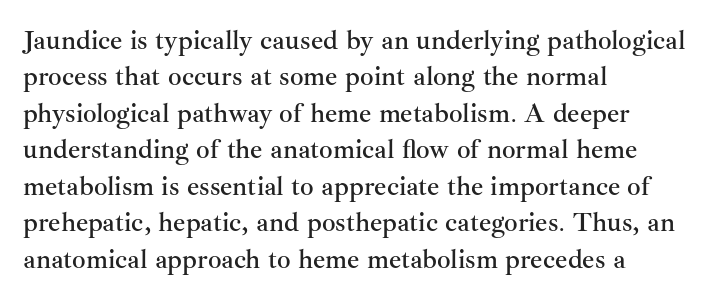
Tracking value appears to be zero — textbook default spacing. The type sits square on the baseline with zero lean. A clean baseline with only descenders dipping below it. Is the block centered? No — it sits flush against the left margin. Notice how descenders clear the ascenders below comfortably — that's standard leading.
